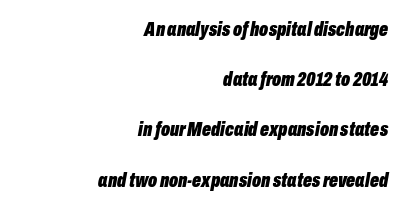
{"italic": "yes", "lean": "right", "slant_degrees": 10, "bold": "yes", "underline": "no", "align": "right", "line_spacing": "loose", "line_spacing_ratio": 2.39, "letter_spacing": "normal", "letter_spacing_em": 0.0, "glyph_px": 21}
